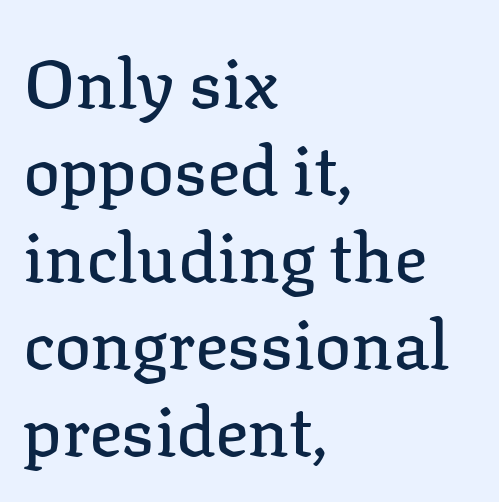
Q: Is the text italic (slanted)? A: No, it is upright.
Q: Is the typeface a serif or a sans-serif typeface? A: Serif.
Q: Is the text underlined? A: No.
Q: How is the paragraph aligned? A: Left-aligned.
Q: Is the spacing between letters normal or unusually wide? A: Normal.
Q: Is the spacing between lines tight, normal or loose? A: Normal.
Q: Width (condensed, normal, or wide)? A: Normal.
Q: Stroke contrast? A: Low.
Q: x-height? A: Medium.
Q: Monospaced? A: No.
